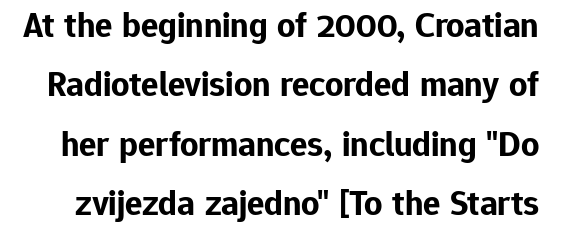
The image shows 36 px bold sans-serif type, upright; set normal line spacing (1.65x), normal letter spacing, not underlined; low stroke contrast and a medium x-height.
